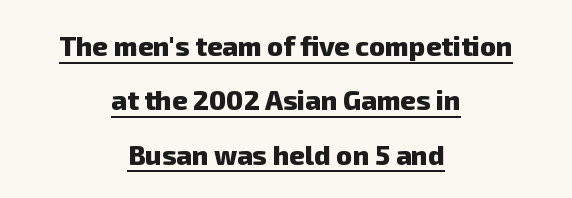
Is there an underline? Yes — a line sits under the letters. The leading is generous, giving the passage an open texture. Tracking value appears to be zero — textbook default spacing. Each line is balanced around a shared central axis.
